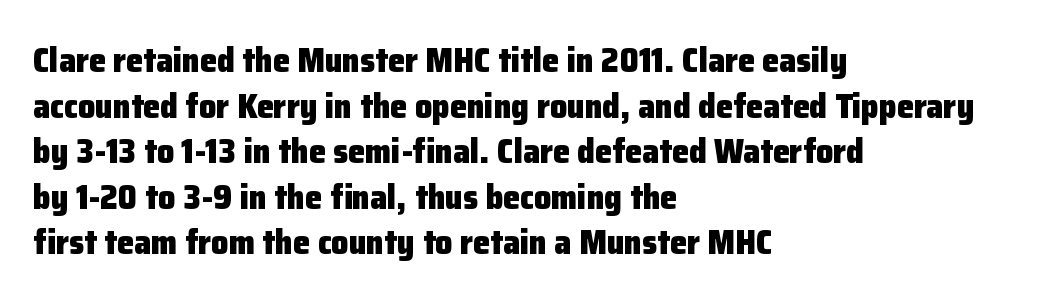
Q: Is the text bold? A: Yes.
Q: Is the text italic (slanted)? A: No, it is upright.
Q: Is the typeface a serif or a sans-serif typeface? A: Sans-serif.
Q: Is the text underlined? A: No.
Q: How is the paragraph aligned? A: Left-aligned.
Q: Is the spacing between letters normal or unusually wide? A: Normal.
Q: Is the spacing between lines tight, normal or loose? A: Normal.
Q: Width (condensed, normal, or wide)? A: Normal.
Q: Stroke contrast? A: Low.
Q: x-height? A: Medium.
Q: Monospaced? A: No.
